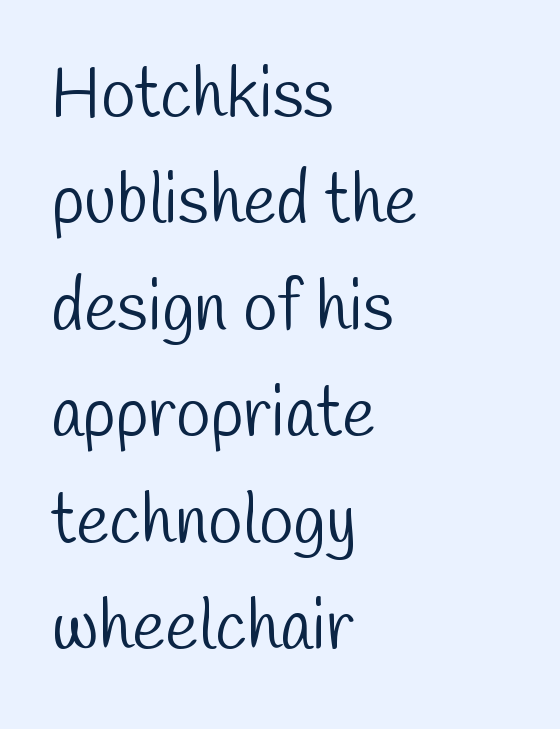
{"serif": "no", "bold": "no", "weight": "light", "width": "condensed", "stroke_contrast": "low", "x_height": "medium", "monospaced": "no", "underline": "no", "align": "left", "line_spacing": "normal", "line_spacing_ratio": 1.52, "letter_spacing": "normal", "letter_spacing_em": 0.0, "glyph_px": 70}
